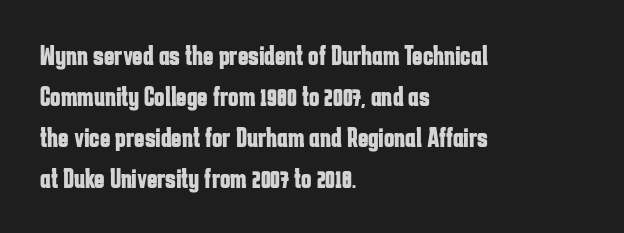
{"serif": "no", "italic": "no", "bold": "yes", "weight": "bold", "width": "condensed", "stroke_contrast": "low", "x_height": "medium", "monospaced": "no", "underline": "no", "align": "left", "line_spacing": "normal", "line_spacing_ratio": 1.46, "letter_spacing": "normal", "letter_spacing_em": 0.0, "glyph_px": 28}
